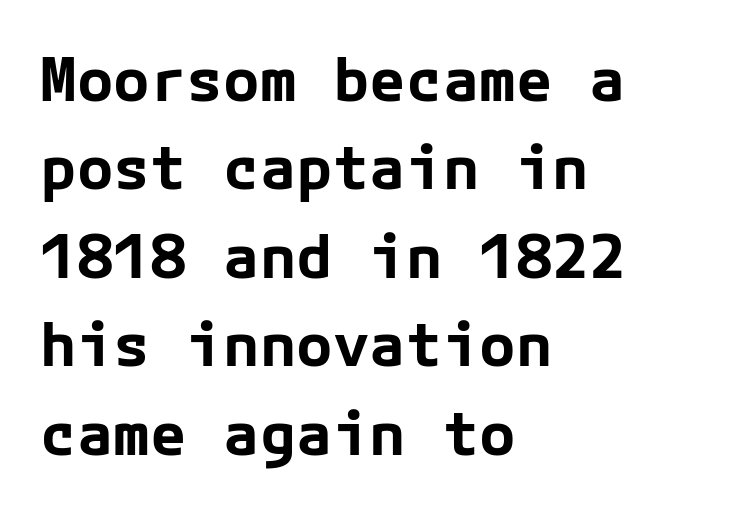
Q: Is the text bold? A: Yes.
Q: Is the text italic (slanted)? A: No, it is upright.
Q: Is the typeface a serif or a sans-serif typeface? A: Sans-serif.
Q: Is the text underlined? A: No.
Q: How is the paragraph aligned? A: Left-aligned.
Q: Is the spacing between letters normal or unusually wide? A: Normal.
Q: Is the spacing between lines tight, normal or loose? A: Normal.
Q: Width (condensed, normal, or wide)? A: Normal.
Q: Stroke contrast? A: Low.
Q: x-height? A: Medium.
